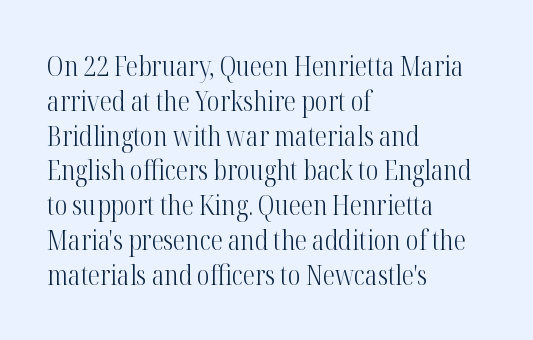
The image shows 27 px text type, upright; set left-aligned, normal line spacing (1.29x), normal letter spacing, not underlined.
